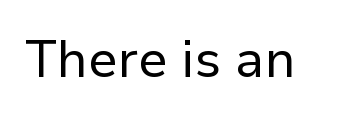
{"serif": "no", "italic": "no", "bold": "no", "weight": "regular", "width": "normal", "stroke_contrast": "low", "x_height": "medium", "monospaced": "no", "underline": "no", "letter_spacing": "normal", "letter_spacing_em": 0.0, "glyph_px": 51}
